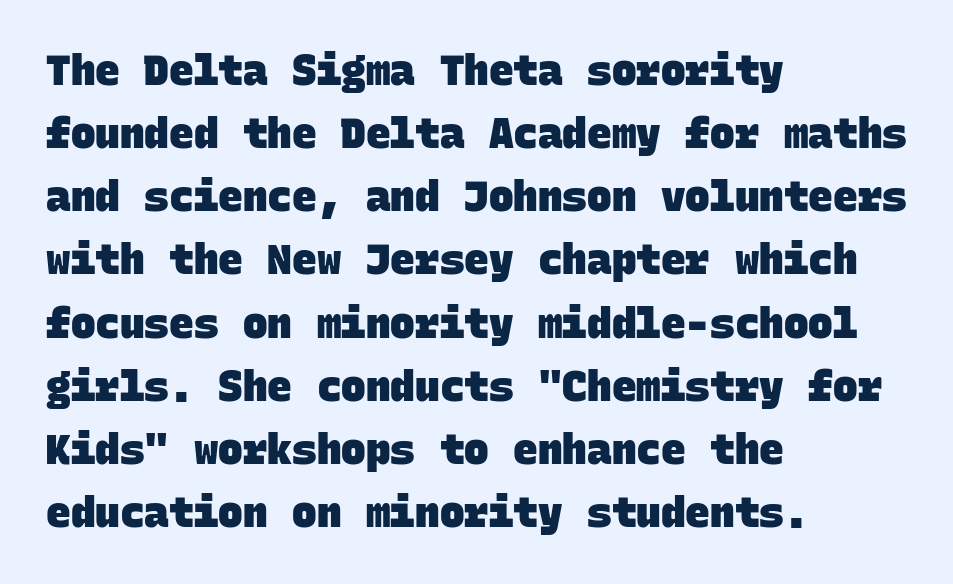
The image shows 41 px heavy sans-serif type, monospaced; set left-aligned, normal line spacing (1.54x), normal letter spacing, not underlined; low stroke contrast and a large x-height.
